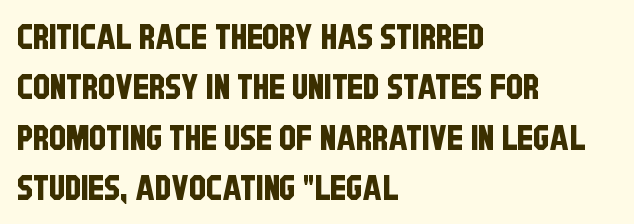
The image shows 34 px condensed sans-serif type; set left-aligned, normal line spacing (1.48x), normal letter spacing, not underlined; low stroke contrast and a large x-height.
